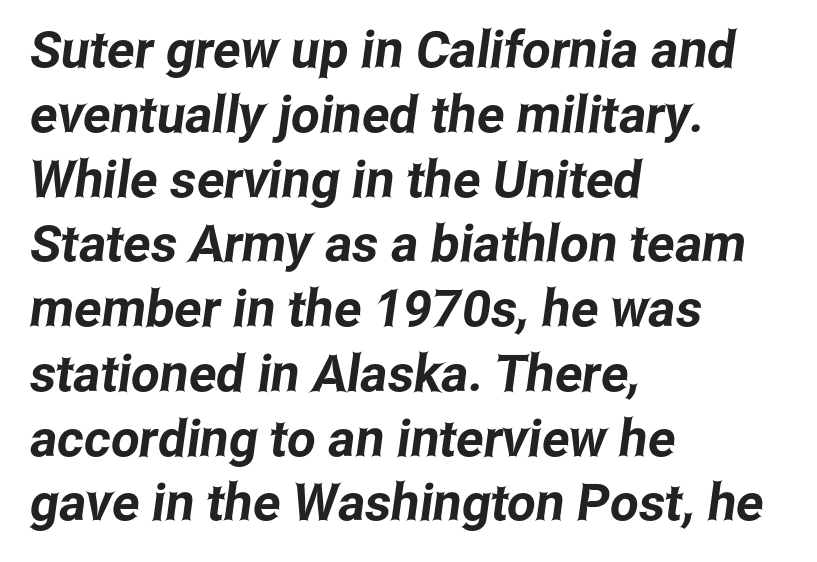
{"serif": "no", "width": "condensed", "stroke_contrast": "low", "x_height": "medium", "monospaced": "no", "underline": "no", "align": "left", "line_spacing": "normal", "line_spacing_ratio": 1.27, "letter_spacing": "normal", "letter_spacing_em": 0.0, "glyph_px": 51}
